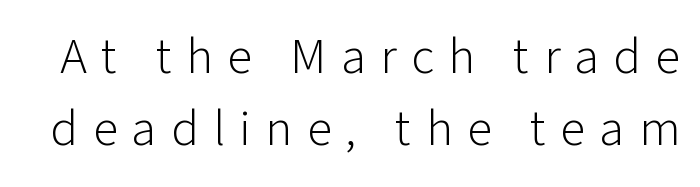
The image shows 51 px light sans-serif type, upright; set normal line spacing (1.42x), unusually wide letter spacing (+0.28 em), not underlined; low stroke contrast and a medium x-height.
